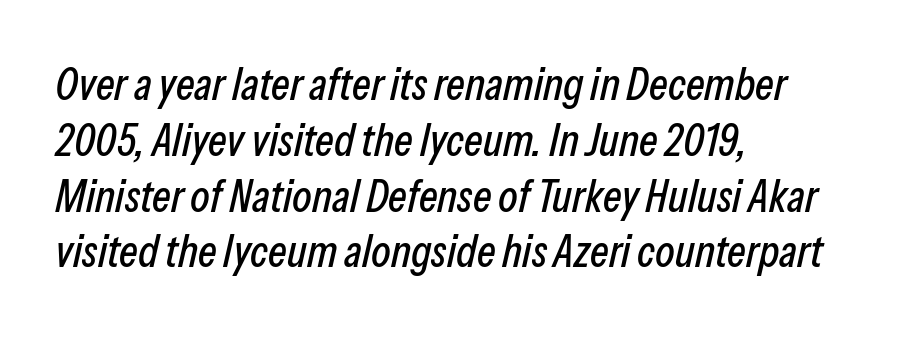
The image shows 45 px condensed type, italic (leaning right); set left-aligned, line spacing 1.24x, normal letter spacing, not underlined; low stroke contrast and a medium x-height.
